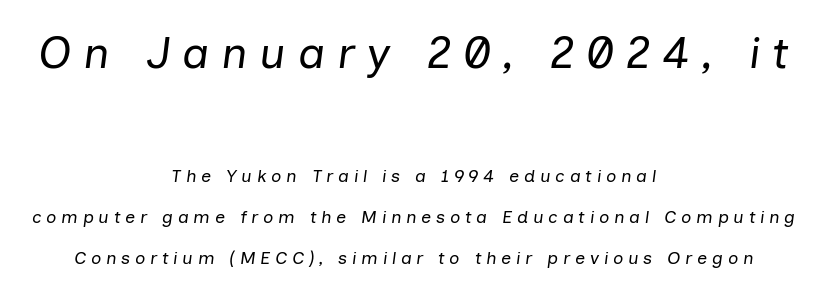
Typeset on center — no edge is straight. Nobody drew a line under any word here. The line-height multiplier appears high, well above default. A light-to-regular cut is what we see here. Yep, that's italic — everything's leaning. Letter spacing: wide.
